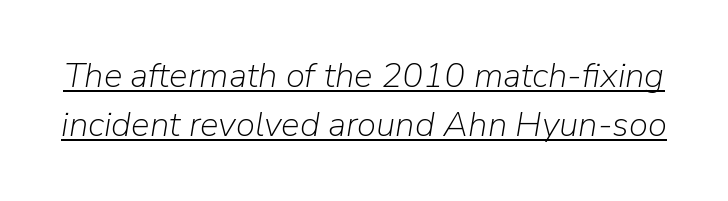
The vertical gap from one line to the next is medium. Between one letter and the next there's only the usual sliver of space. Varying glyph widths throughout — classic text-font behaviour. Weight: regular or lighter.
